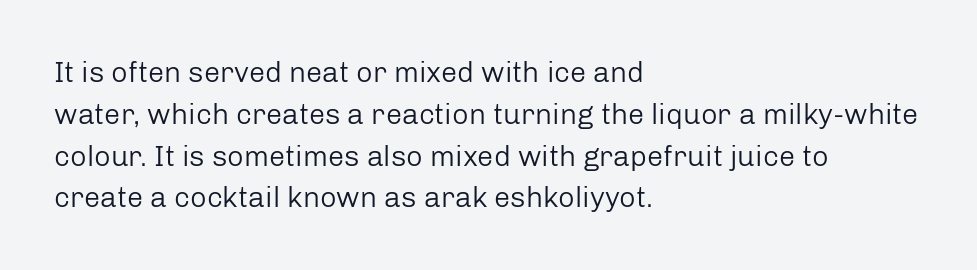
Q: Is the text bold? A: No.
Q: Is the text italic (slanted)? A: No, it is upright.
Q: Is the typeface a serif or a sans-serif typeface? A: Sans-serif.
Q: Is the text underlined? A: No.
Q: How is the paragraph aligned? A: Left-aligned.
Q: Is the spacing between letters normal or unusually wide? A: Normal.
Q: Is the spacing between lines tight, normal or loose? A: Normal.
Q: Width (condensed, normal, or wide)? A: Normal.
Q: Stroke contrast? A: Low.
Q: x-height? A: Medium.
Q: Monospaced? A: No.
